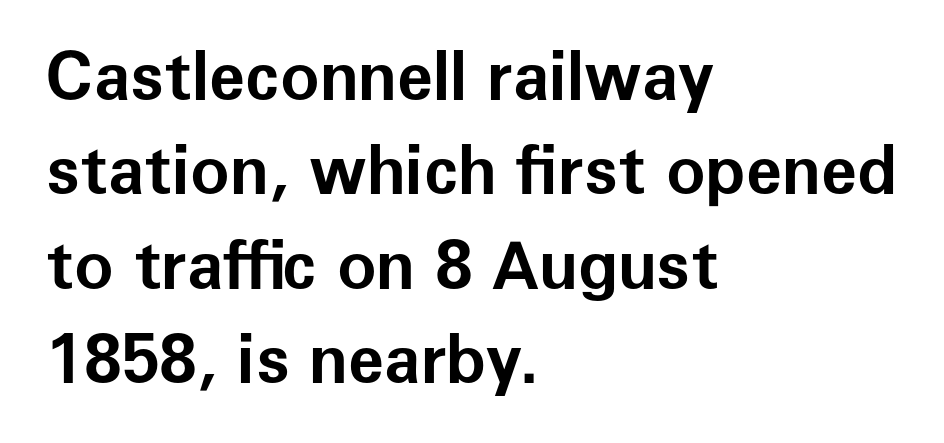
The text was rendered using a sans face with plain stroke endings. Check the space under the baseline: it is left empty. Quick note: interline space is typical. The letterforms sit shoulder to shoulder at normal distance. Italic: no, the glyphs are upright roman. A dark, heavy texture on the line: the type is bold.
